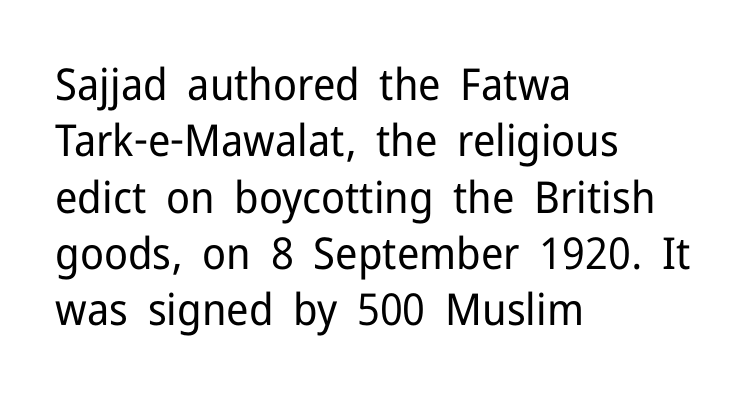
{"serif": "no", "italic": "no", "bold": "no", "weight": "regular", "width": "normal", "stroke_contrast": "low", "x_height": "medium", "monospaced": "no", "underline": "no", "align": "left", "line_spacing": "normal", "line_spacing_ratio": 1.28, "letter_spacing": "normal", "letter_spacing_em": 0.0, "glyph_px": 44}
